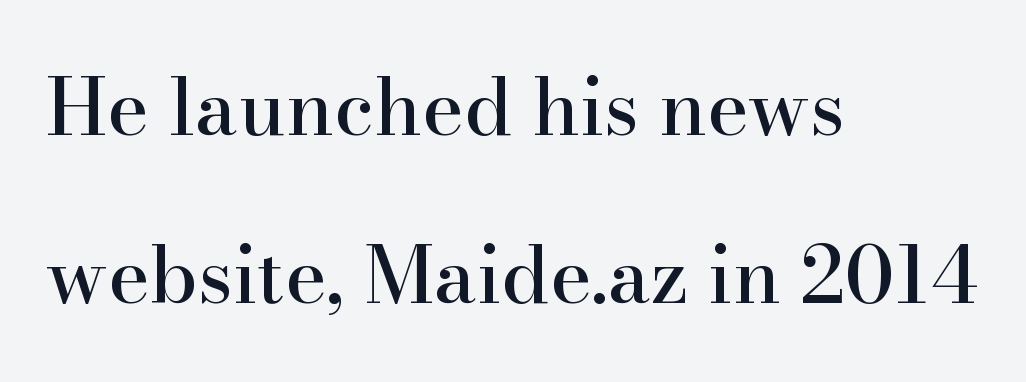
Q: Is the text italic (slanted)? A: No, it is upright.
Q: Is the typeface a serif or a sans-serif typeface? A: Serif.
Q: Is the text underlined? A: No.
Q: How is the paragraph aligned? A: Left-aligned.
Q: Is the spacing between letters normal or unusually wide? A: Normal.
Q: Is the spacing between lines tight, normal or loose? A: Loose.
Q: Width (condensed, normal, or wide)? A: Normal.
Q: Stroke contrast? A: High.
Q: x-height? A: Small.
Q: Monospaced? A: No.
